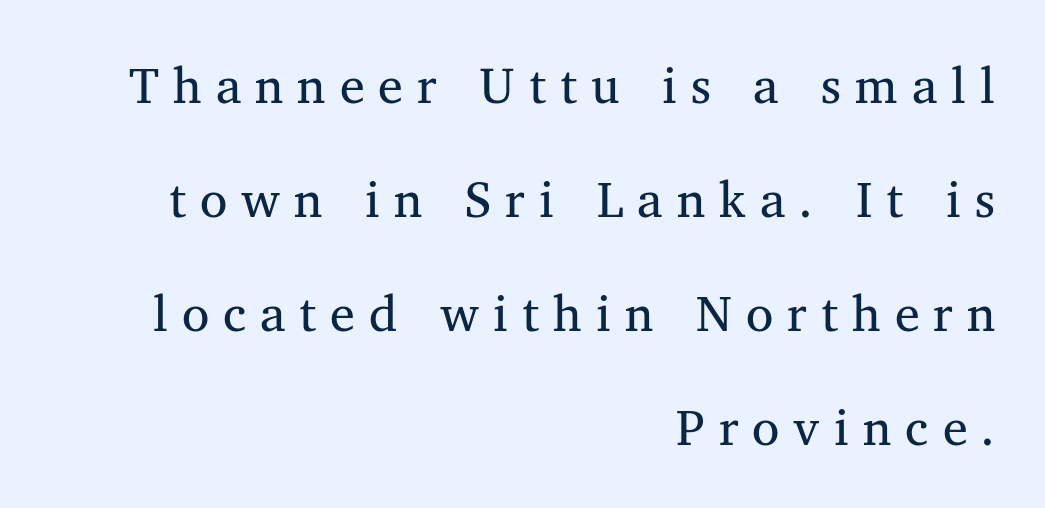
Notice how the passage keeps a crisp vertical edge on the right only. A typesetter would call this proportional, since set widths differ per character. This sample uses an upright cut, with every glyph sitting square on the baseline. Yep, those are serifs on the letters.
